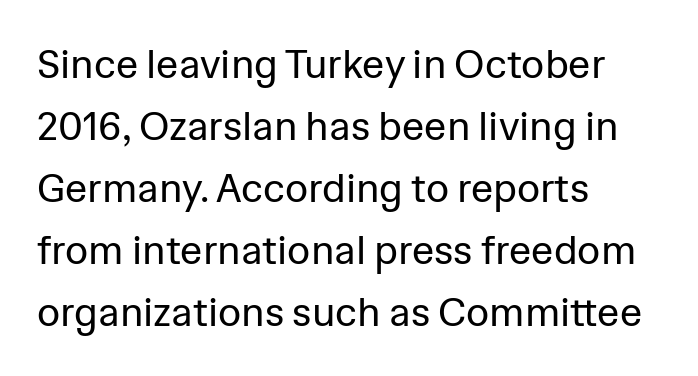
Here the glyphs are tracked normally, forming tight word shapes. You could not count columns in this text — the font is proportionally spaced. The letters look calm and open, with moderate or lighter stems. Plain, unruled lines of type. This block has exactly the height ordinary leading produces. Teacher's note: observe the even left margin — that is flush-left alignment.
